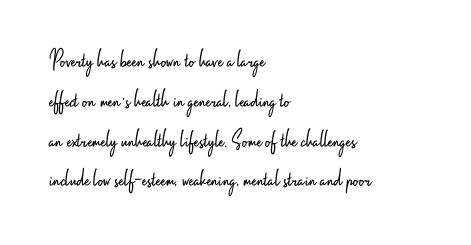
Nobody touched the tracking dial on this one. Line starts are locked; line ends wander. The block of text has a typical density, with ordinary space between rows. The glyphs are unaccompanied by any horizontal stroke below them. These glyphs show unthickened strokes, regular width or finer.
